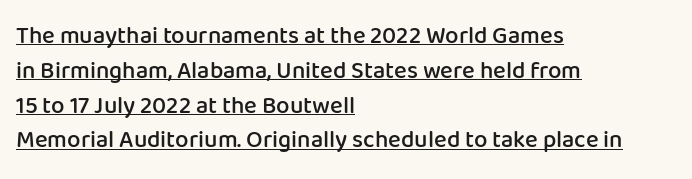
The image shows 24 px text type, upright; set left-aligned, normal line spacing (1.45x), normal letter spacing, underlined.
